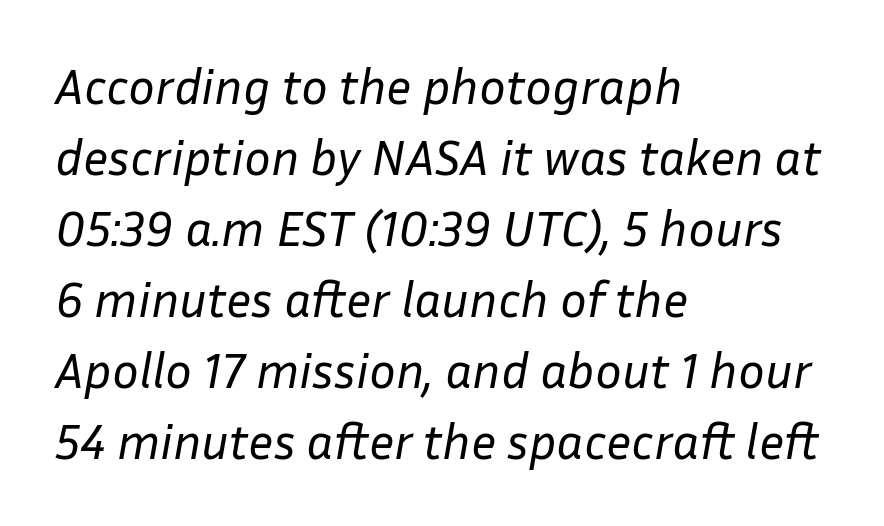
The image shows 50 px regular-weight type, italic (leaning right); set left-aligned, normal line spacing (1.42x), normal letter spacing, not underlined; low stroke contrast and a medium x-height.
